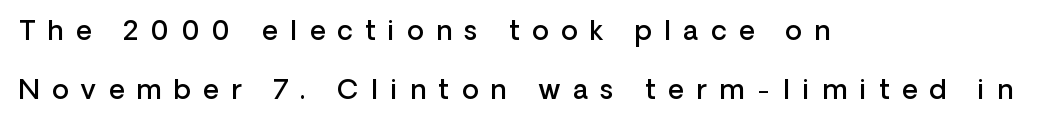
The image shows 27 px text type, upright; set left-aligned, loose line spacing (2.19x), unusually wide letter spacing (+0.46 em), not underlined.
